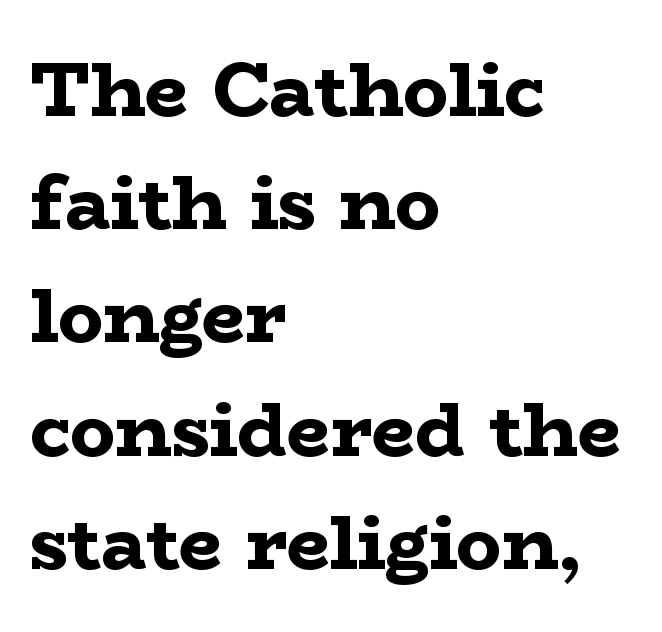
{"serif": "yes", "italic": "no", "bold": "yes", "weight": "bold", "width": "wide", "stroke_contrast": "low", "x_height": "medium", "monospaced": "no", "underline": "no", "align": "left", "line_spacing": "normal", "line_spacing_ratio": 1.49, "letter_spacing": "normal", "letter_spacing_em": 0.0, "glyph_px": 76}
